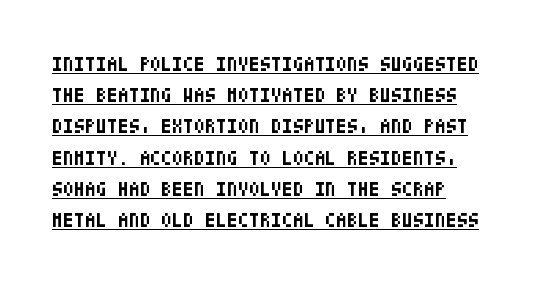
Q: Is the text bold? A: Yes.
Q: Is the text italic (slanted)? A: No, it is upright.
Q: Is the text underlined? A: Yes.
Q: Is the spacing between letters normal or unusually wide? A: Normal.
Q: Is the spacing between lines tight, normal or loose? A: Normal.
